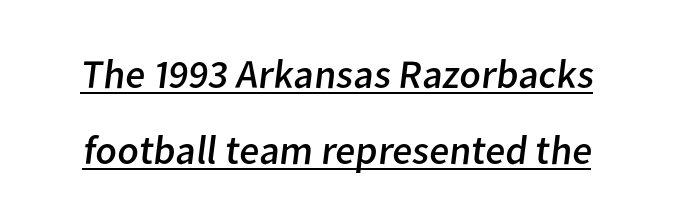
The image shows 41 px regular-weight sans-serif type; set line spacing 1.86x, normal letter spacing, underlined; low stroke contrast and a medium x-height.
